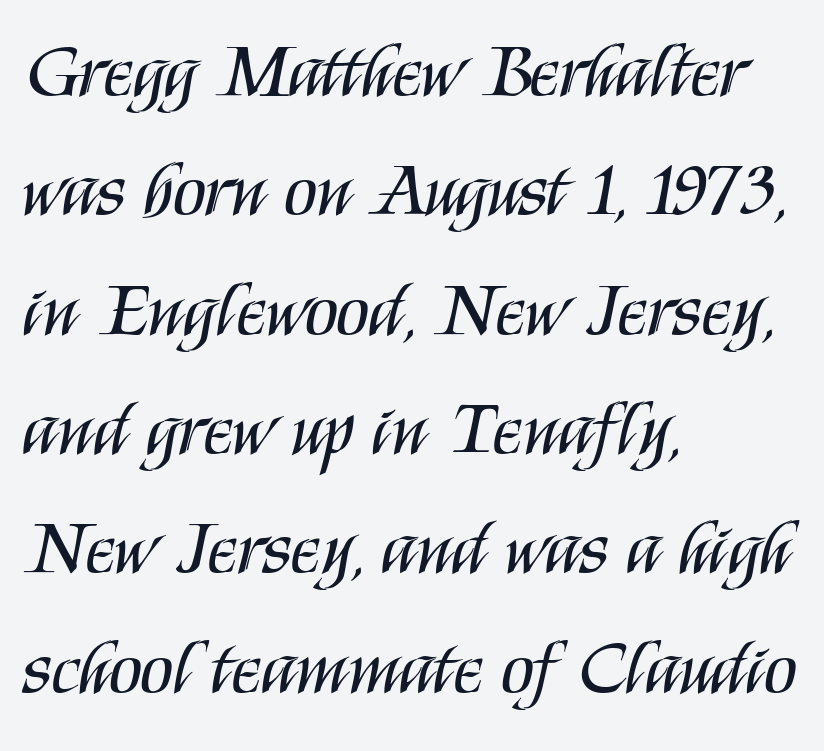
{"serif": "no", "bold": "no", "weight": "regular", "width": "condensed", "stroke_contrast": "medium", "x_height": "large", "monospaced": "no", "underline": "no", "align": "left", "line_spacing": "normal", "line_spacing_ratio": 1.57, "letter_spacing": "normal", "letter_spacing_em": 0.0, "glyph_px": 76}
